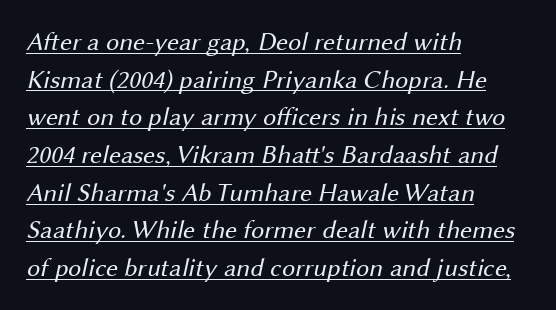
{"bold": "no", "underline": "yes", "align": "left", "line_spacing": "normal", "line_spacing_ratio": 1.45, "letter_spacing": "normal", "letter_spacing_em": 0.0, "glyph_px": 26}
